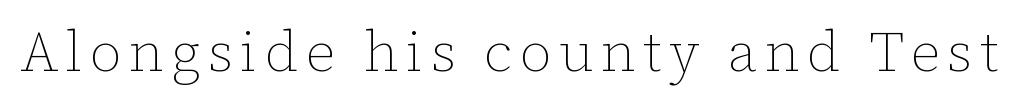
{"italic": "no", "bold": "no", "weight": "thin", "width": "normal", "stroke_contrast": "low", "x_height": "medium", "monospaced": "no", "underline": "no", "glyph_px": 56}
